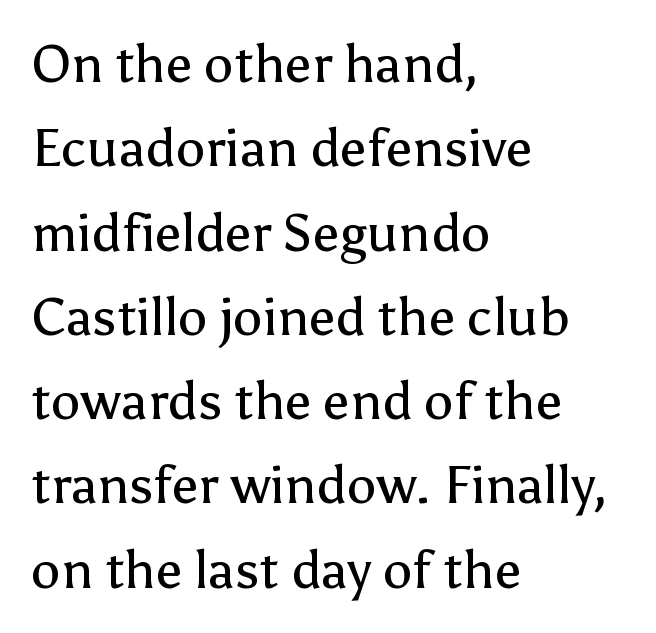
The image shows 53 px regular-weight sans-serif type, upright; set left-aligned, normal line spacing (1.59x), normal letter spacing, not underlined; low stroke contrast and a medium x-height.
